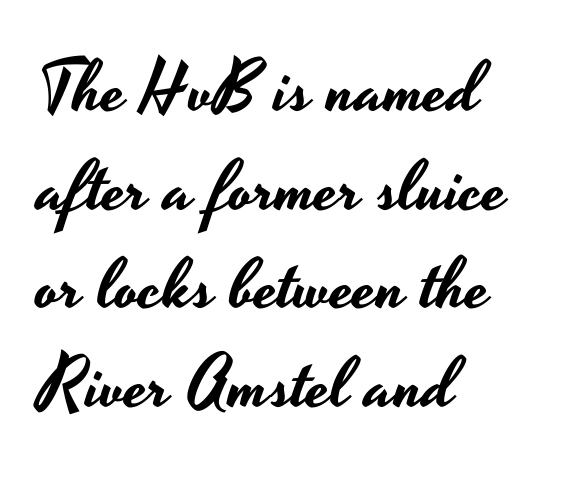
The image shows 71 px wide sans-serif type; set left-aligned, normal line spacing (1.39x), normal letter spacing, not underlined; low stroke contrast and a small x-height.
